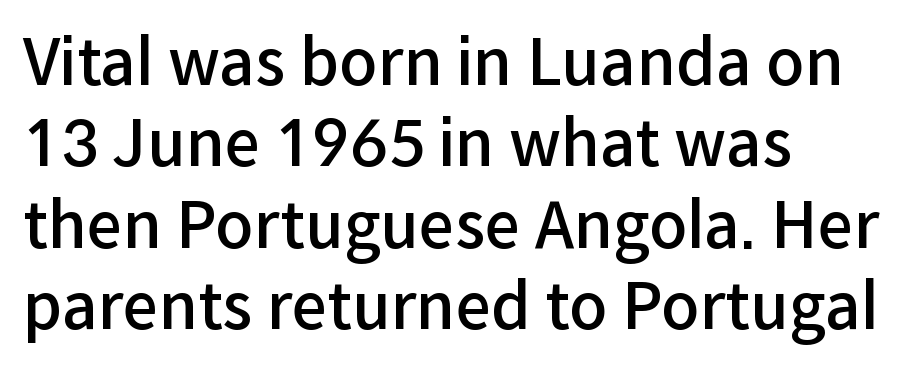
Compared with typical paragraphs, the rows here are spaced about the same. To sum up the face: it is a sans, with no serifs. These lines were composed using upright roman letters. Is the block centered? No — it sits flush against the left margin. The letterforms sit shoulder to shoulder at normal distance.
